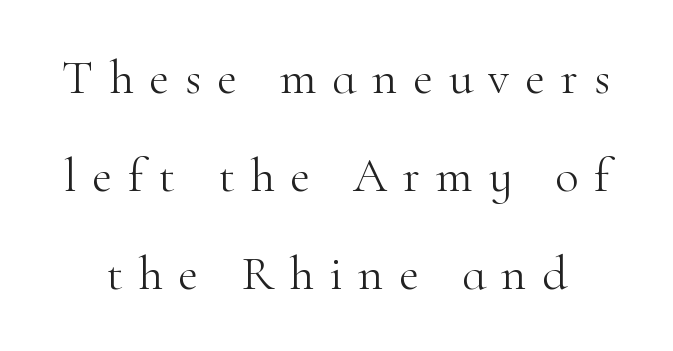
The image shows 49 px light serif type, upright; set loose line spacing (2.0x), unusually wide letter spacing (+0.32 em), not underlined; high stroke contrast and a small x-height.
